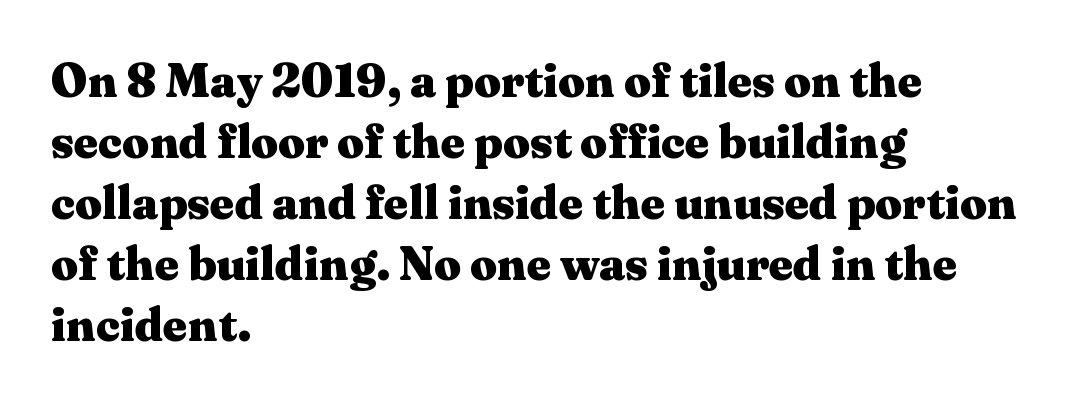
{"serif": "yes", "italic": "no", "bold": "yes", "weight": "heavy", "width": "wide", "stroke_contrast": "medium", "x_height": "medium", "monospaced": "no", "underline": "no", "align": "left", "line_spacing": "normal", "line_spacing_ratio": 1.3, "letter_spacing": "normal", "letter_spacing_em": 0.0, "glyph_px": 47}
